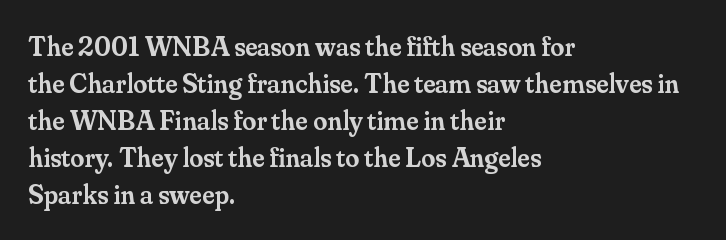
The image shows 28 px semibold serif type, upright; set left-aligned, normal line spacing (1.32x), normal letter spacing, not underlined; medium stroke contrast and a small x-height.
